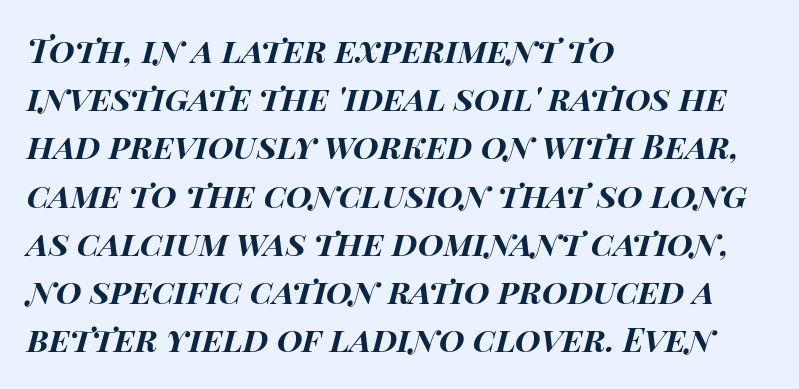
You can tell it's italic because the verticals aren't actually vertical. Does the weight exceed regular? Yes, all the way to bold. Is there much room between lines? A standard amount, neither cramped nor airy. The type is set solid horizontally, with unmodified tracking. Note the varied advance widths — an 'i' is clearly narrower than an 'm'.
